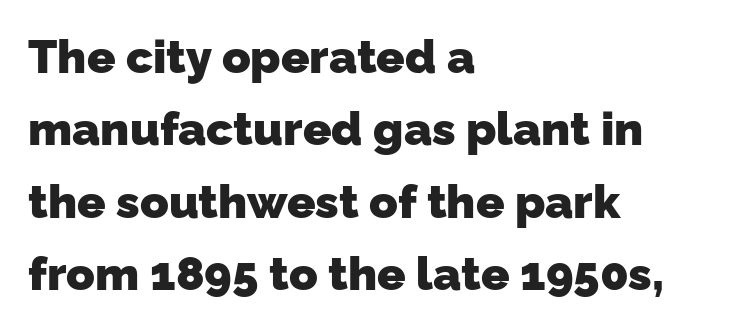
The image shows 47 px heavy sans-serif type; set left-aligned, normal line spacing (1.54x), normal letter spacing, not underlined; low stroke contrast and a medium x-height.
